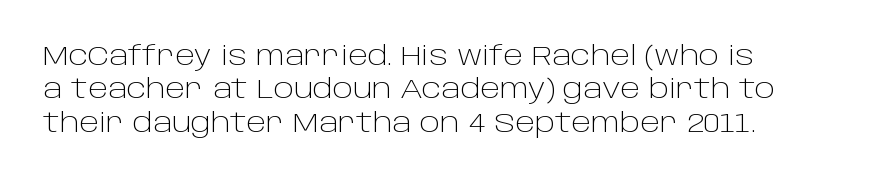
{"italic": "no", "bold": "no", "underline": "no", "line_spacing_ratio": 1.24, "letter_spacing": "normal", "letter_spacing_em": 0.0, "glyph_px": 27}
